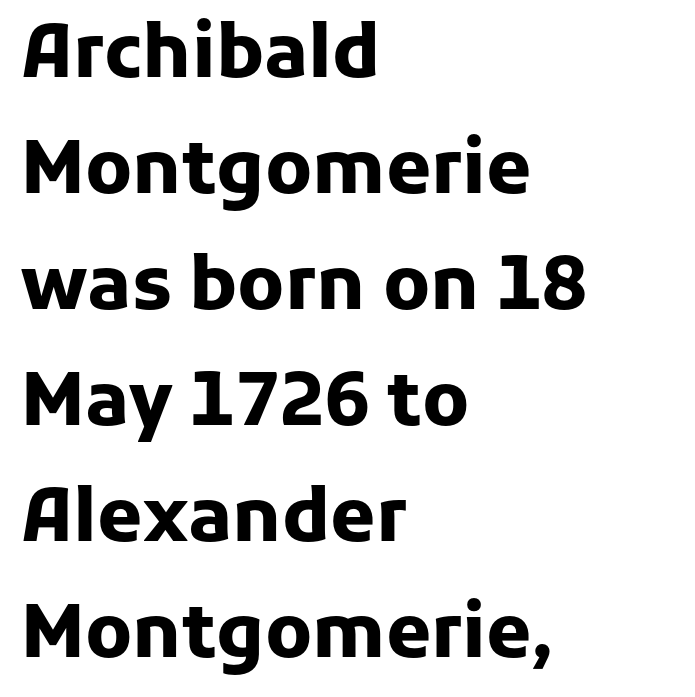
The image shows 73 px heavy sans-serif type, upright; set left-aligned, normal line spacing (1.59x), normal letter spacing, not underlined; low stroke contrast and a medium x-height.
